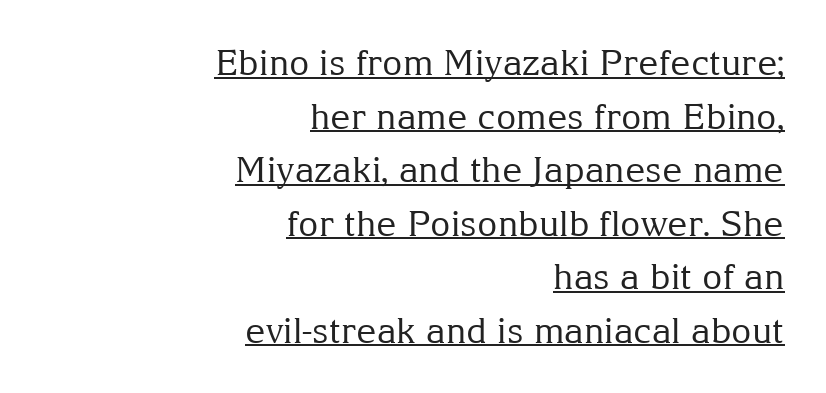
Q: Is the text bold? A: No.
Q: Is the text italic (slanted)? A: No, it is upright.
Q: Is the typeface a serif or a sans-serif typeface? A: Serif.
Q: Is the text underlined? A: Yes.
Q: How is the paragraph aligned? A: Right-aligned.
Q: Is the spacing between letters normal or unusually wide? A: Normal.
Q: Is the spacing between lines tight, normal or loose? A: Normal.
Q: Width (condensed, normal, or wide)? A: Normal.
Q: Stroke contrast? A: Medium.
Q: x-height? A: Medium.
Q: Monospaced? A: No.
